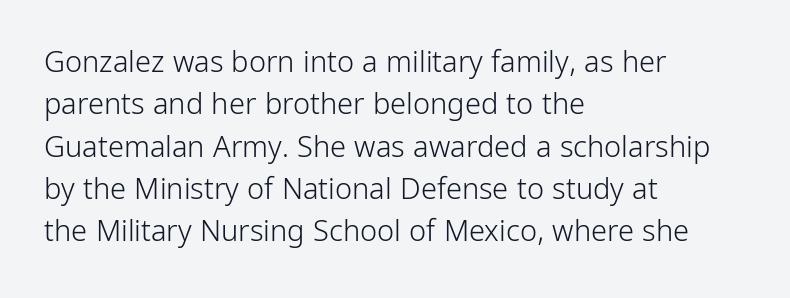
The image shows 29 px light, condensed sans-serif type, upright; set left-aligned, normal line spacing (1.46x), normal letter spacing, not underlined; low stroke contrast and a medium x-height.
